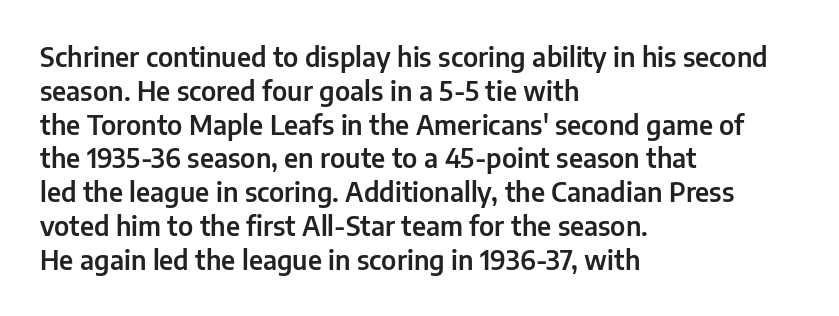
Q: Is the text italic (slanted)? A: No, it is upright.
Q: Is the text underlined? A: No.
Q: How is the paragraph aligned? A: Left-aligned.
Q: Is the spacing between letters normal or unusually wide? A: Normal.
Q: Is the spacing between lines tight, normal or loose? A: Normal.
